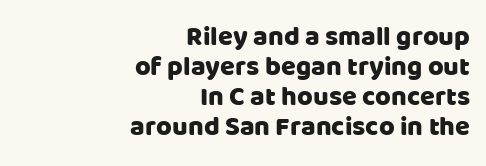
A typesetter would mark this as roman, not italic. Letters rest on an invisible, unmarked baseline. Honestly, the rows look squashed on top of each other. Students, note that the glyphs here touch the page at normal intervals. All the whitespace from short lines collects on the left.
